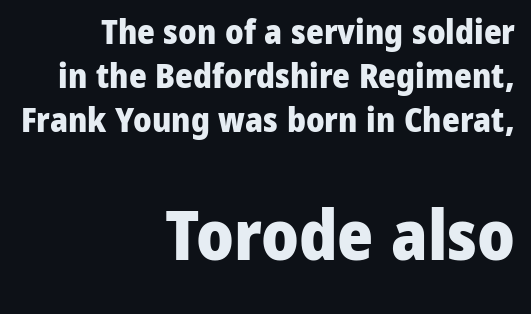
{"serif": "no", "italic": "no", "bold": "yes", "weight": "heavy", "width": "normal", "stroke_contrast": "low", "x_height": "medium", "monospaced": "no", "underline": "no", "align": "right", "line_spacing": "normal", "line_spacing_ratio": 1.3, "letter_spacing": "normal", "letter_spacing_em": 0.0, "larger_block": "second", "size_ratio": 2.03, "glyph_px": 69}
